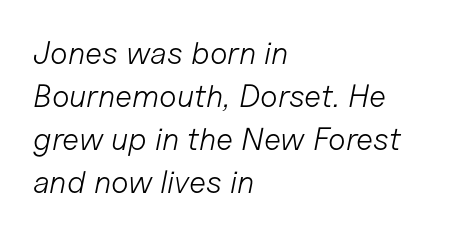
The image shows 32 px light type, italic (leaning right); set left-aligned, normal line spacing (1.34x), normal letter spacing, not underlined; low stroke contrast and a medium x-height.
